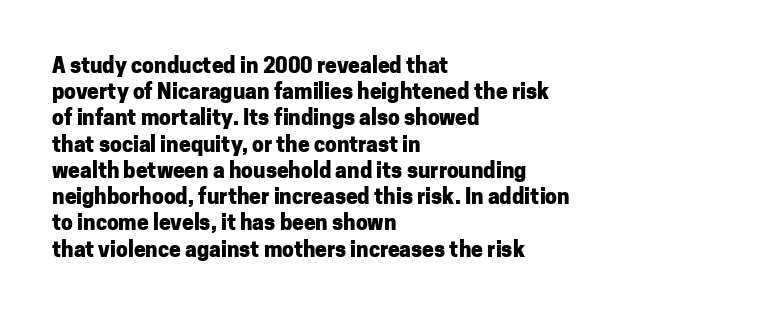
The image shows 21 px bold type, upright; set left-aligned, normal line spacing (1.25x), normal letter spacing, not underlined.
